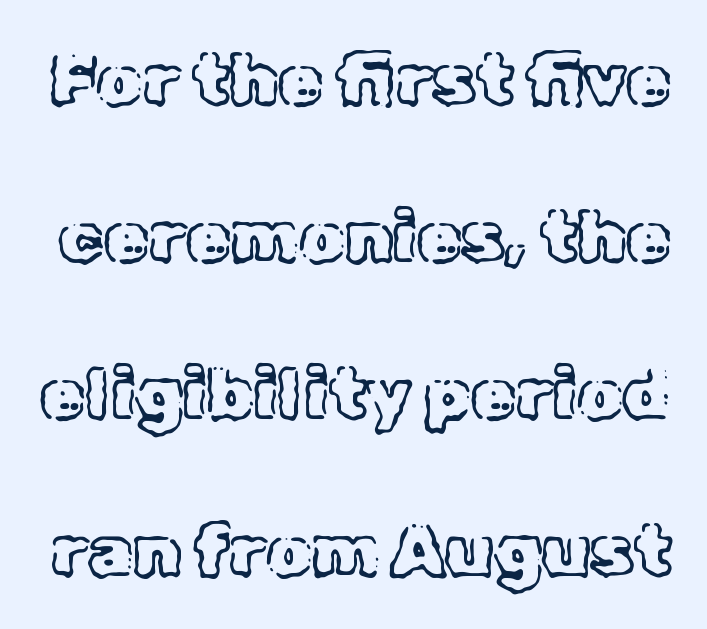
Students, observe: this is what heavily led, spacious text looks like. Note the varied advance widths — an 'i' is clearly narrower than an 'm'. Is there any slant? The stems are plumb. The gaps between neighbouring characters are ordinary and unremarkable.
